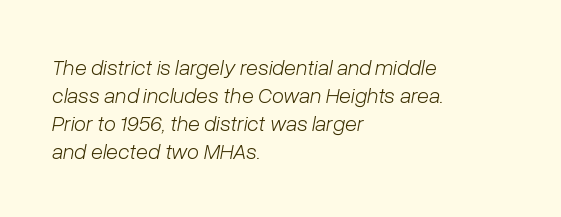
This rendering leaves character spacing at its baseline value. No chunkiness to these letters — they're not bold. The space between consecutive lines is moderate. An italicized treatment has been applied to the whole sample. Lines of text with bare space underneath.
